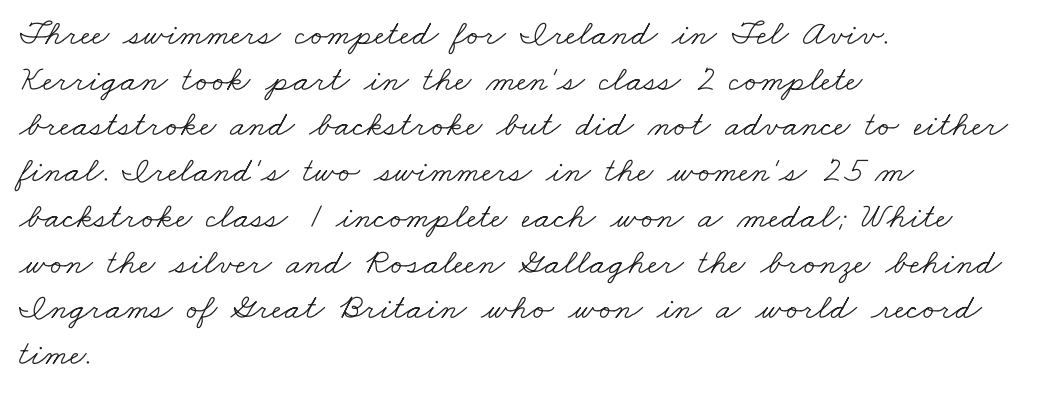
The image shows 36 px light, wide serif type; set left-aligned, normal line spacing (1.27x), normal letter spacing, not underlined; low stroke contrast and a small x-height.
